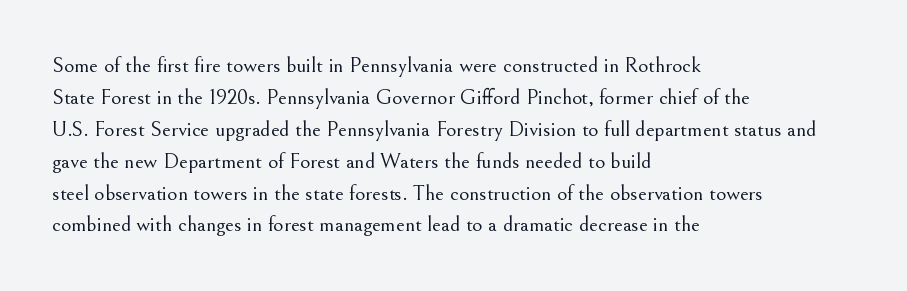
The image shows 22 px text type, upright; set left-aligned, normal line spacing (1.45x), normal letter spacing, not underlined.
